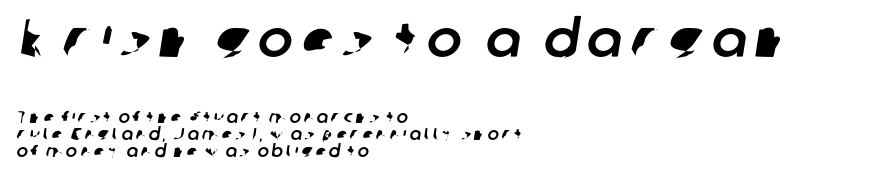
The image shows 52 px sans-serif type; set left-aligned, tight line spacing (0.99x), not underlined; the first (top) block is 3.06x larger; low stroke contrast and a medium x-height.
